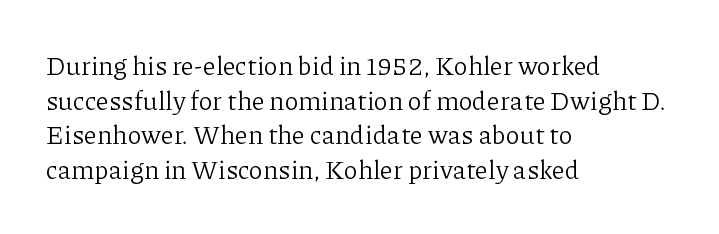
Q: Is the text bold? A: No.
Q: Is the text italic (slanted)? A: No, it is upright.
Q: Is the text underlined? A: No.
Q: How is the paragraph aligned? A: Left-aligned.
Q: Is the spacing between letters normal or unusually wide? A: Normal.
Q: Is the spacing between lines tight, normal or loose? A: Normal.
